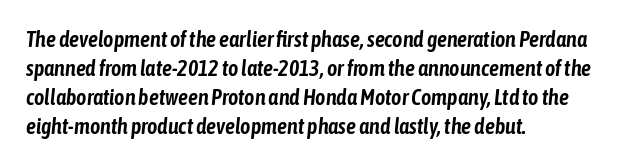
A student would call this left alignment; a typographer would say flush left, rag right. In terms of posture, this sample is oblique. The glyphs are unaccompanied by any horizontal stroke below them. Characters follow at the spacing the type designer built in. Whoever set this chose a conventional vertical rhythm.
